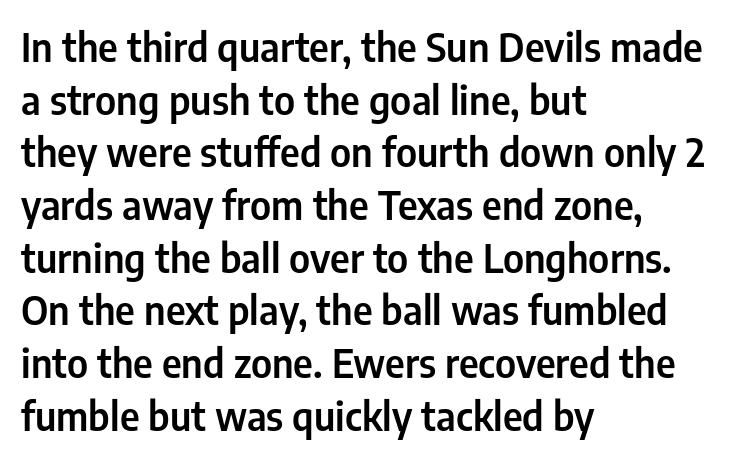
Short and long lines alike share a common starting point at left. The gaps between neighbouring characters are ordinary and unremarkable. A sans-serif font was chosen for this passage. Honestly, there is no underline to notice here at all. Varying glyph widths throughout — classic text-font behaviour. Whoever set this chose a conventional vertical rhythm.
